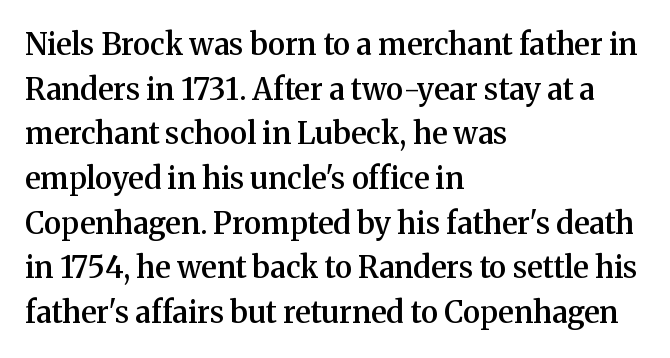
Ascenders rise straight up at ninety degrees. Lines of text with bare space underneath. Stroke terminals: seriffed. Between one letter and the next there's only the usual sliver of space. A typesetter would call this proportional, since set widths differ per character.
